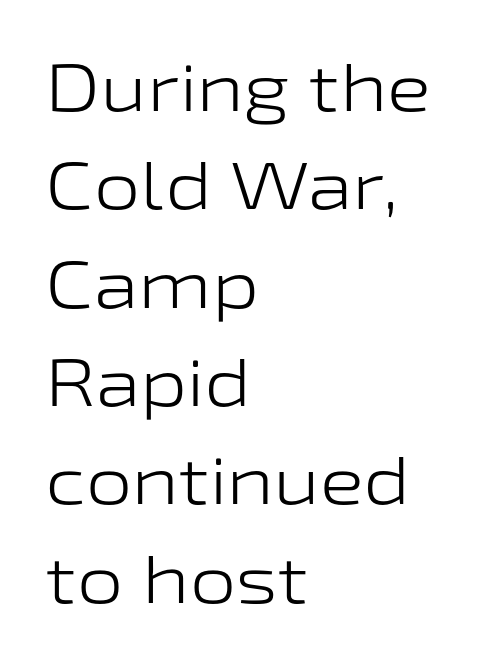
Italic: no, the glyphs are upright roman. The rendering uses natural spacing where letterforms have individual widths. The face used here is a sans, in the tradition of grotesques and geometrics. The ragged edge is on the right, which tells us the setting is flush left. No heavy texture on the line: the type isn't bold. There is no visible air inserted between adjacent glyphs.
